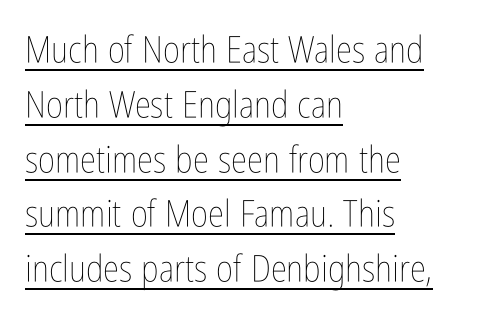
The image shows 37 px thin, condensed type, upright; set left-aligned, normal line spacing (1.48x), normal letter spacing, underlined; low stroke contrast and a medium x-height.
